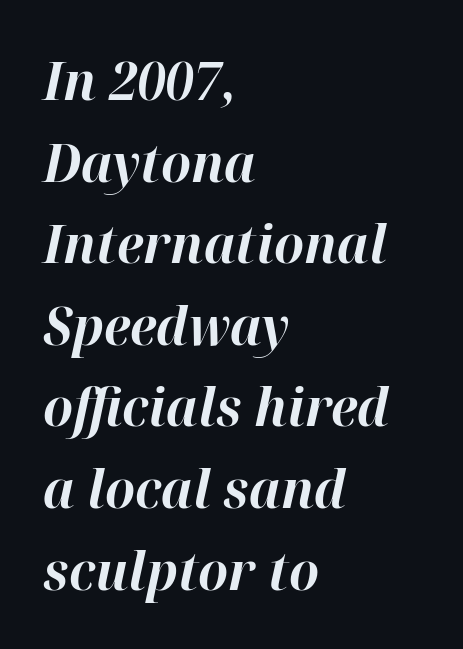
Q: Is the text bold? A: Yes.
Q: Is the text italic (slanted)? A: Yes, it leans right by about 12 degrees.
Q: Is the text underlined? A: No.
Q: How is the paragraph aligned? A: Left-aligned.
Q: Is the spacing between letters normal or unusually wide? A: Normal.
Q: Is the spacing between lines tight, normal or loose? A: Normal.
Q: Width (condensed, normal, or wide)? A: Normal.
Q: Stroke contrast? A: High.
Q: x-height? A: Medium.
Q: Monospaced? A: No.
